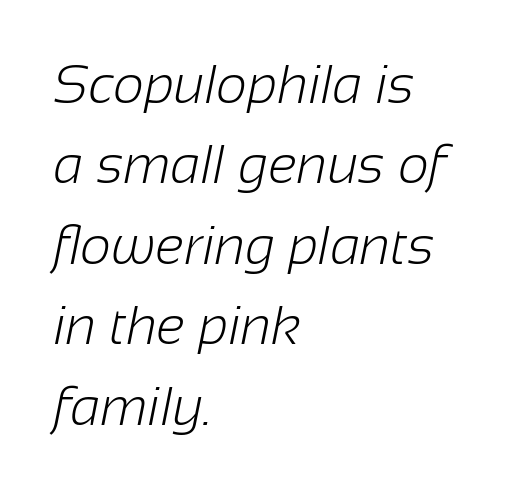
Q: Is the text bold? A: No.
Q: Is the typeface a serif or a sans-serif typeface? A: Sans-serif.
Q: Is the text underlined? A: No.
Q: How is the paragraph aligned? A: Left-aligned.
Q: Is the spacing between letters normal or unusually wide? A: Normal.
Q: Is the spacing between lines tight, normal or loose? A: Normal.
Q: Width (condensed, normal, or wide)? A: Normal.
Q: Stroke contrast? A: Low.
Q: x-height? A: Medium.
Q: Monospaced? A: No.
